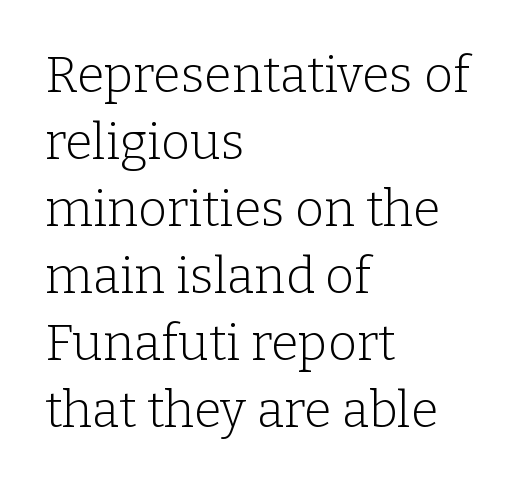
Beneath every word, the page is bare. All the whitespace from short lines collects on the right. Students, note that the glyphs here touch the page at normal intervals. Each letter keeps its own natural width here, so spacing adapts to shape. Italic? Not at all — the glyphs are vertical.
